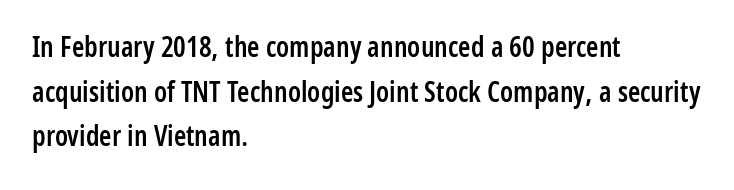
Weight check: semibold — heavier than regular, not quite bold. The type family on display is of the sans-serif kind. Do the characters align in a grid? No, the font is proportional. Just letters on the line, the space beneath them empty. The setting favours the left margin, as ordinary paragraphs usually do. Nothing unusual about the tracking: characters are spaced as the font intends.
